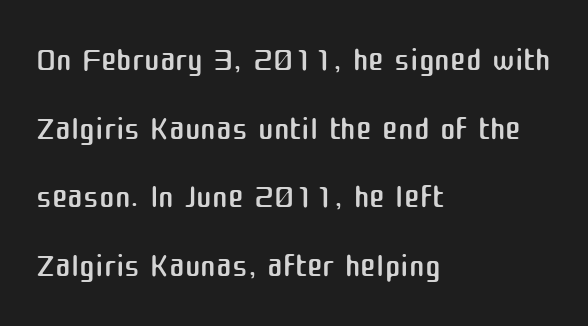
Q: Is the text bold? A: No.
Q: Is the text italic (slanted)? A: No, it is upright.
Q: Is the typeface a serif or a sans-serif typeface? A: Sans-serif.
Q: Is the text underlined? A: No.
Q: How is the paragraph aligned? A: Left-aligned.
Q: Is the spacing between letters normal or unusually wide? A: Normal.
Q: Is the spacing between lines tight, normal or loose? A: Normal.
Q: Width (condensed, normal, or wide)? A: Normal.
Q: Stroke contrast? A: Medium.
Q: x-height? A: Medium.
Q: Monospaced? A: No.
